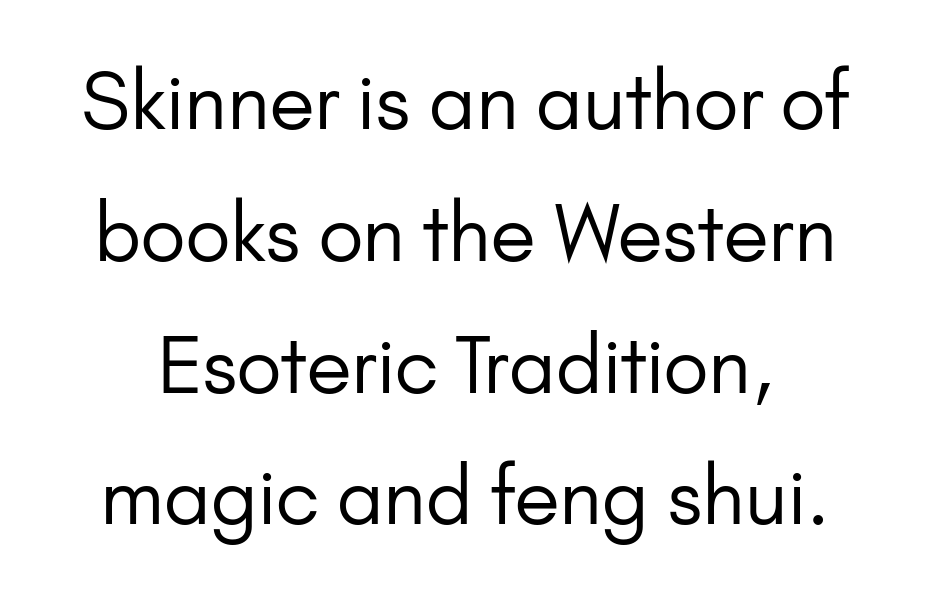
Whoever set this chose a conventional vertical rhythm. In terms of posture, this sample is upright. The font family rendered here belongs to the sans-serif group. A typesetter would call this proportional, since set widths differ per character. The type is set solid horizontally, with unmodified tracking.
